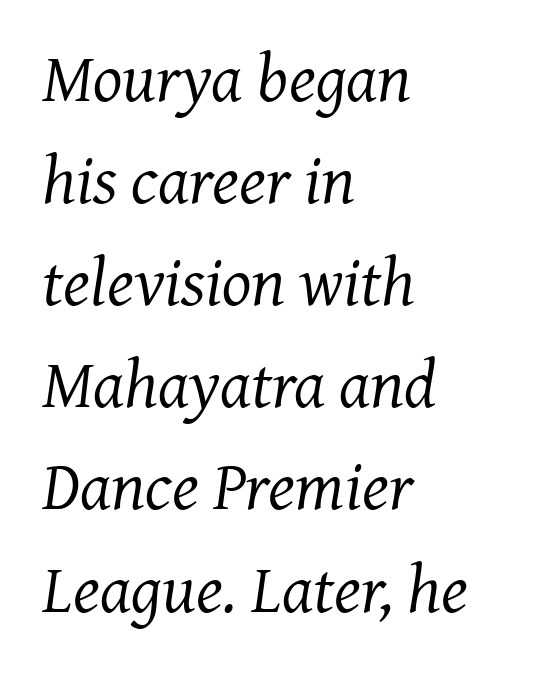
The image shows 69 px regular-weight serif type, italic (leaning right); set left-aligned, normal line spacing (1.48x), normal letter spacing, not underlined; medium stroke contrast and a medium x-height.
